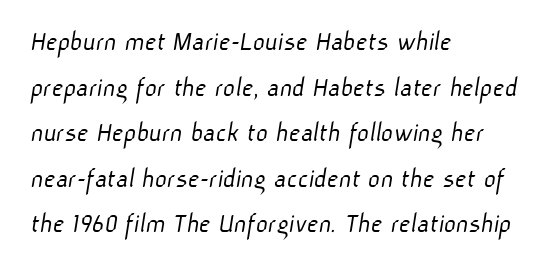
The image shows 29 px light sans-serif type; set left-aligned, normal line spacing (1.57x), normal letter spacing, not underlined; low stroke contrast and a medium x-height.
